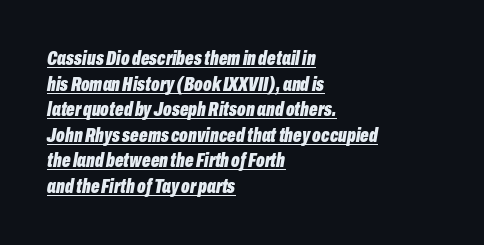
Q: Is the text bold? A: Yes.
Q: Is the text italic (slanted)? A: Yes, it leans right by about 10 degrees.
Q: Is the text underlined? A: Yes.
Q: How is the paragraph aligned? A: Left-aligned.
Q: Is the spacing between letters normal or unusually wide? A: Normal.
Q: Is the spacing between lines tight, normal or loose? A: Normal.
